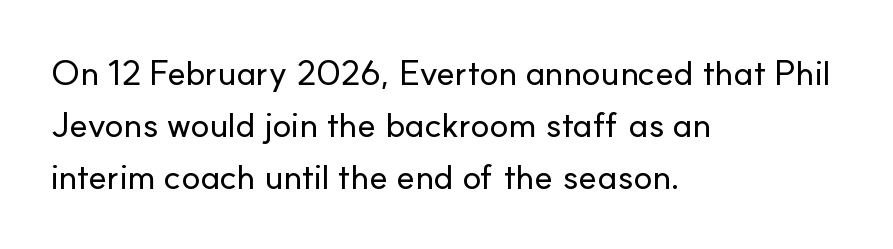
Q: Is the text italic (slanted)? A: No, it is upright.
Q: Is the typeface a serif or a sans-serif typeface? A: Sans-serif.
Q: Is the text underlined? A: No.
Q: How is the paragraph aligned? A: Left-aligned.
Q: Is the spacing between letters normal or unusually wide? A: Normal.
Q: Is the spacing between lines tight, normal or loose? A: Normal.
Q: Width (condensed, normal, or wide)? A: Normal.
Q: Stroke contrast? A: Low.
Q: x-height? A: Small.
Q: Monospaced? A: No.
